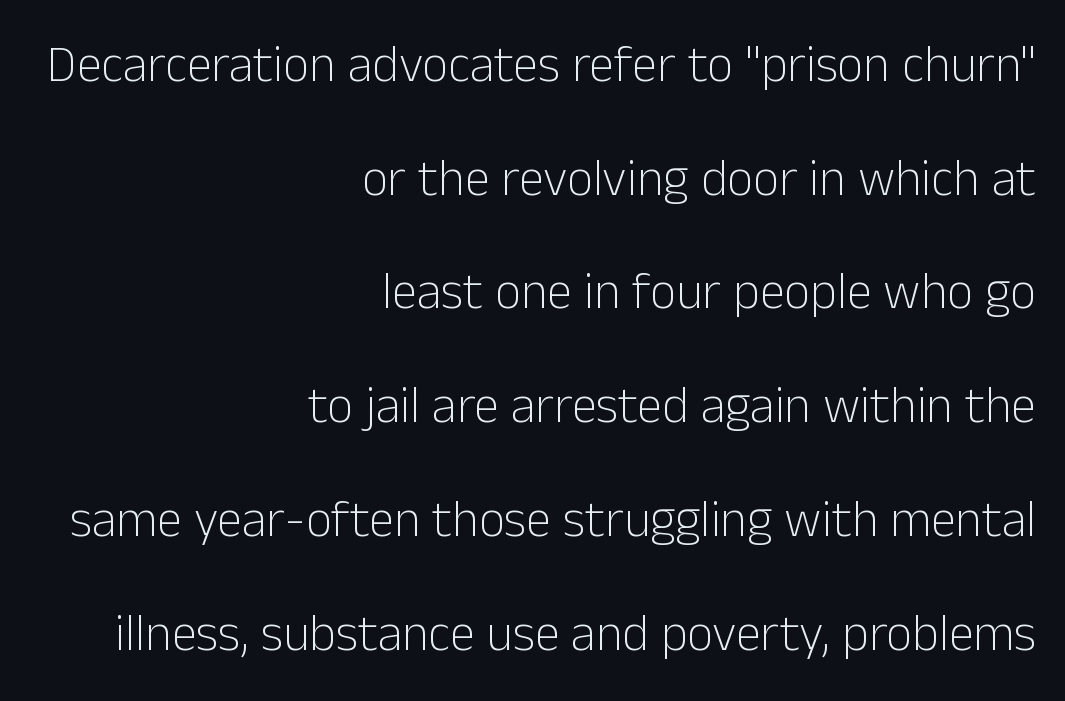
Q: Is the text bold? A: No.
Q: Is the text italic (slanted)? A: No, it is upright.
Q: Is the typeface a serif or a sans-serif typeface? A: Sans-serif.
Q: Is the text underlined? A: No.
Q: How is the paragraph aligned? A: Right-aligned.
Q: Is the spacing between letters normal or unusually wide? A: Normal.
Q: Is the spacing between lines tight, normal or loose? A: Loose.
Q: Width (condensed, normal, or wide)? A: Normal.
Q: Stroke contrast? A: Low.
Q: x-height? A: Medium.
Q: Monospaced? A: No.
